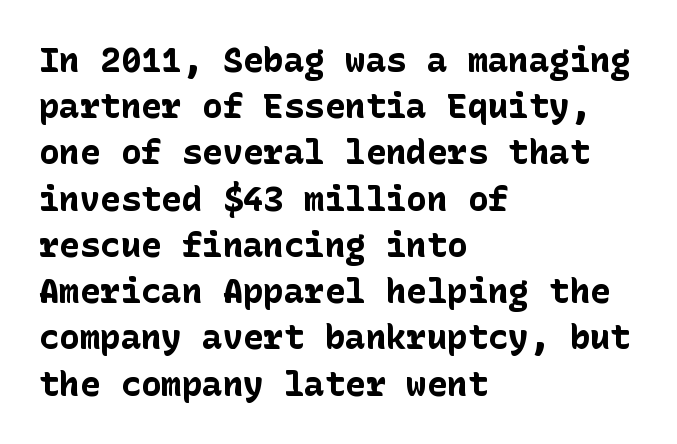
{"serif": "no", "italic": "no", "bold": "yes", "weight": "bold", "width": "normal", "stroke_contrast": "low", "x_height": "medium", "underline": "no", "align": "left", "line_spacing": "normal", "line_spacing_ratio": 1.36, "letter_spacing": "normal", "letter_spacing_em": 0.0, "glyph_px": 34}
